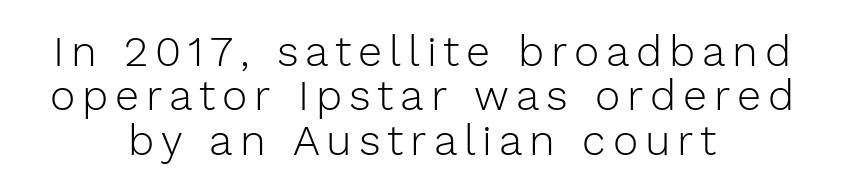
{"serif": "no", "italic": "no", "bold": "no", "weight": "light", "width": "normal", "stroke_contrast": "low", "x_height": "medium", "monospaced": "no", "underline": "no", "align": "center", "line_spacing": "tight", "line_spacing_ratio": 1.03, "glyph_px": 43}
